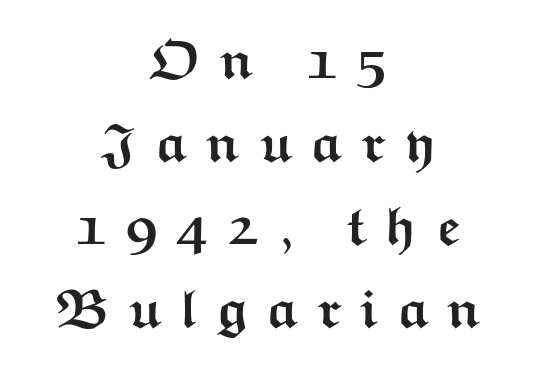
{"serif": "no", "italic": "no", "bold": "yes", "weight": "semibold", "width": "wide", "stroke_contrast": "medium", "x_height": "medium", "monospaced": "no", "underline": "no", "align": "center", "line_spacing": "normal", "line_spacing_ratio": 1.54, "letter_spacing": "wide", "letter_spacing_em": 0.34, "glyph_px": 54}
